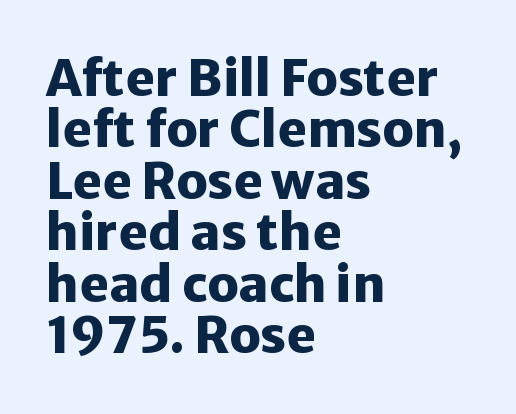
Q: Is the text bold? A: Yes.
Q: Is the text italic (slanted)? A: No, it is upright.
Q: Is the typeface a serif or a sans-serif typeface? A: Sans-serif.
Q: Is the text underlined? A: No.
Q: How is the paragraph aligned? A: Left-aligned.
Q: Is the spacing between letters normal or unusually wide? A: Normal.
Q: Is the spacing between lines tight, normal or loose? A: Tight.
Q: Width (condensed, normal, or wide)? A: Normal.
Q: Stroke contrast? A: Low.
Q: x-height? A: Medium.
Q: Monospaced? A: No.
